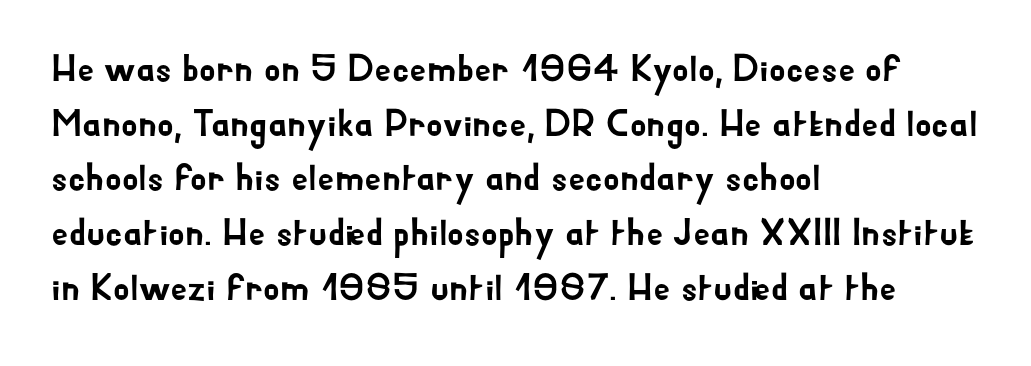
The letters stand upright; this is a roman face. Honestly, the letter spacing is just normal — you wouldn't notice it. The passage shown is typed in a proportional face where columns would drift. Lines of text with bare space underneath. A normal amount of white space separates one row of letters from the next. Which margin do the lines hug? The left one — the right edge is uneven.
